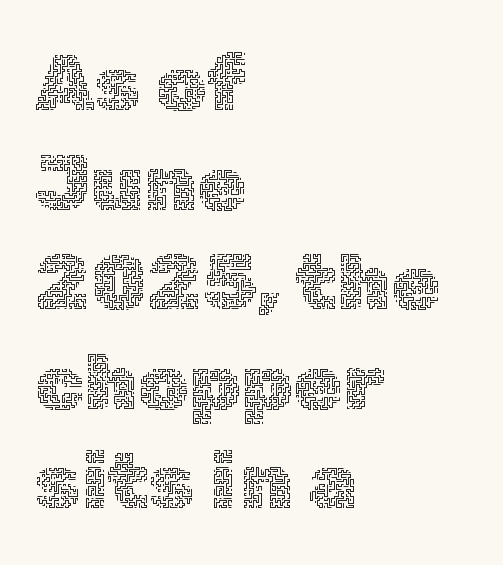
The area under the type is left untouched. The lines are quadded left. Compared with typical body copy, the letter spacing here is the same. Baseline-to-baseline distance is the conventional proportion of letter height. Is this a fixed-width face? No — the glyphs have proportional, varying widths.
